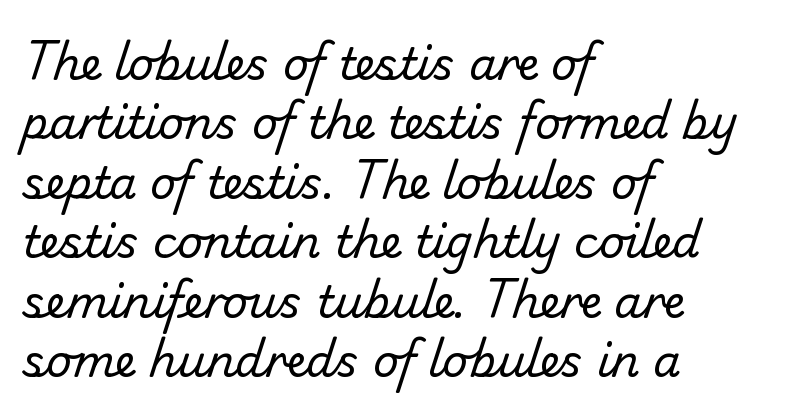
This rendering leaves character spacing at its baseline value. The paragraph has a hard left edge and a soft right edge. The glyphs are unaccompanied by any horizontal stroke below them. Baseline-to-baseline distance is the conventional proportion of letter height. The font family rendered here belongs to the sans-serif group. These lines are rendered in a variable-pitch font.
